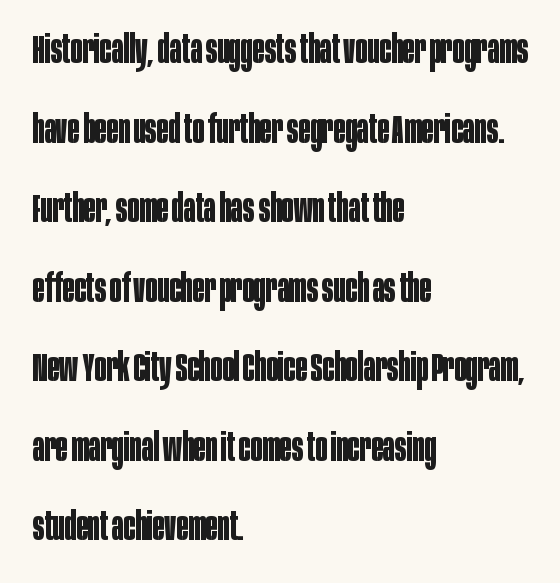
{"serif": "no", "italic": "no", "bold": "yes", "weight": "bold", "width": "condensed", "stroke_contrast": "low", "x_height": "large", "monospaced": "no", "underline": "no", "align": "left", "line_spacing": "loose", "line_spacing_ratio": 2.04, "letter_spacing": "normal", "letter_spacing_em": 0.0, "glyph_px": 39}
